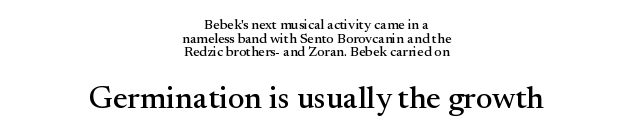
Very little white space separates one row of letters from the next. Every stem runs plumb, perpendicular to the baseline. The rag falls on both sides of this text block equally. The passage shown is typeset with a serif family. Think of a printed novel: that variable character pitch is what you see here.
